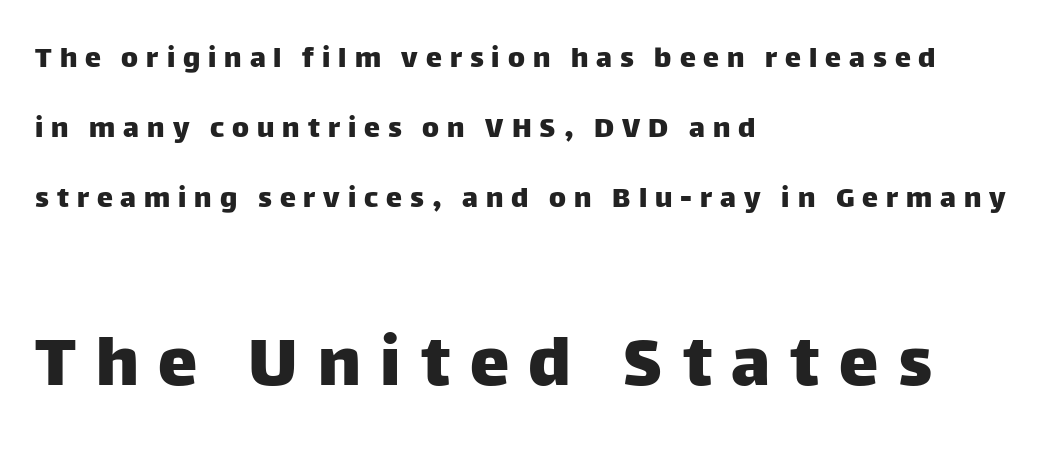
Quick note: interline space is abundant. Caption: multi-line text, flush left, ragged right. The line texture is sparse and dotted thanks to wide tracking. Honestly, there is no underline to notice here at all. This is the regular roman posture of the typeface.
